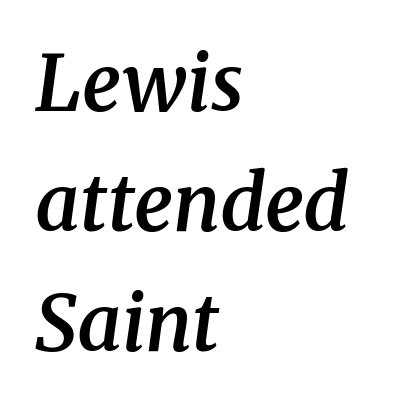
Q: Is the text bold? A: Semi-bold.
Q: Is the text italic (slanted)? A: Yes, it leans right by about 8 degrees.
Q: Is the typeface a serif or a sans-serif typeface? A: Serif.
Q: Is the text underlined? A: No.
Q: How is the paragraph aligned? A: Left-aligned.
Q: Is the spacing between letters normal or unusually wide? A: Normal.
Q: Is the spacing between lines tight, normal or loose? A: Normal.
Q: Width (condensed, normal, or wide)? A: Normal.
Q: Stroke contrast? A: Medium.
Q: x-height? A: Medium.
Q: Monospaced? A: No.
